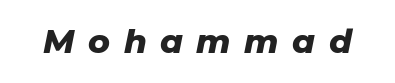
{"italic": "yes", "lean": "right", "slant_degrees": 11, "bold": "yes", "weight": "heavy", "width": "normal", "stroke_contrast": "low", "x_height": "medium", "monospaced": "no", "underline": "no", "letter_spacing": "wide", "letter_spacing_em": 0.41, "glyph_px": 33}
